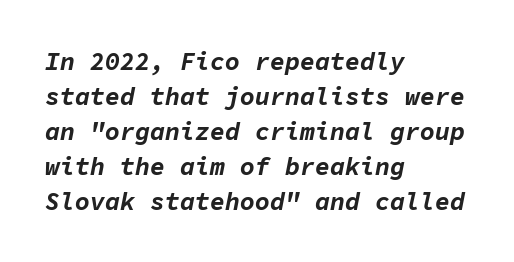
Regular leading. Characters are canted at an angle relative to the baseline's perpendicular. Quick note: underline off. Line beginnings align vertically; line endings do not. Heavy, bold letterforms.
